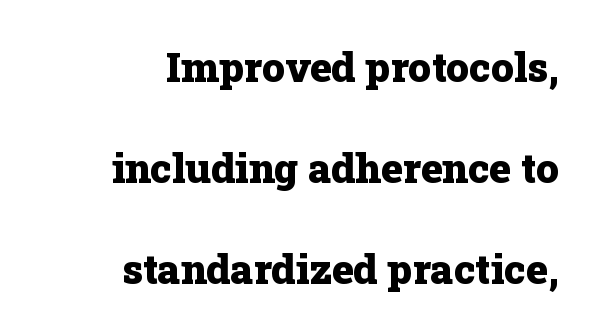
The image shows 41 px heavy serif type, upright; set right-aligned, loose line spacing (2.46x), normal letter spacing, not underlined; low stroke contrast and a medium x-height.
